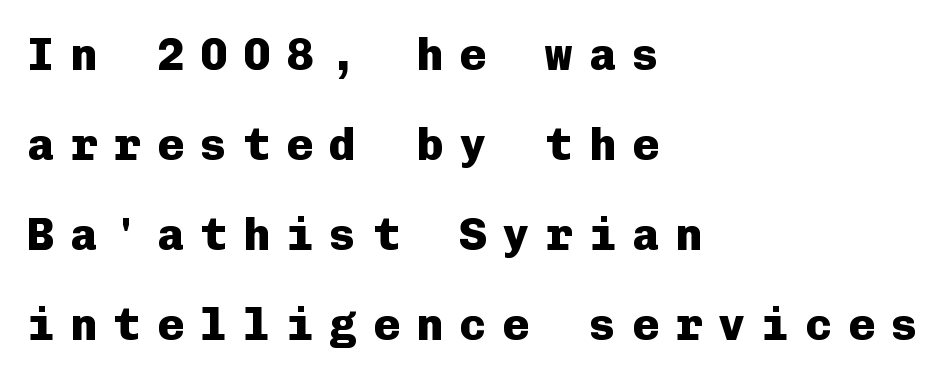
{"serif": "no", "italic": "no", "bold": "yes", "weight": "heavy", "width": "normal", "stroke_contrast": "low", "x_height": "medium", "monospaced": "yes", "underline": "no", "align": "left", "line_spacing": "loose", "line_spacing_ratio": 2.0, "letter_spacing": "wide", "letter_spacing_em": 0.36, "glyph_px": 45}
